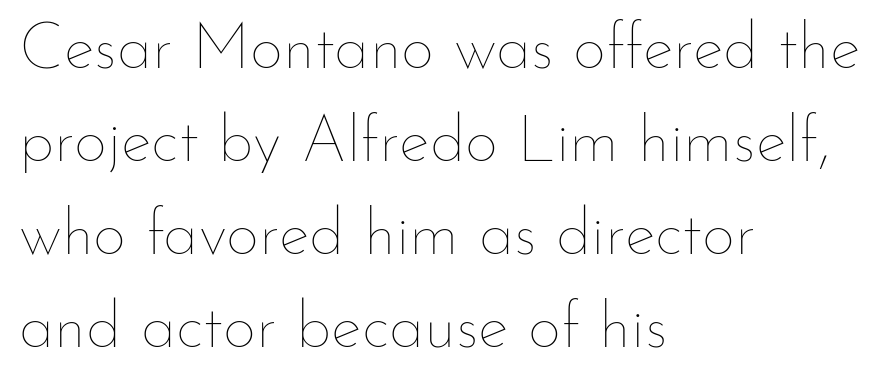
Q: Is the text bold? A: No.
Q: Is the text italic (slanted)? A: No, it is upright.
Q: Is the text underlined? A: No.
Q: How is the paragraph aligned? A: Left-aligned.
Q: Is the spacing between letters normal or unusually wide? A: Normal.
Q: Is the spacing between lines tight, normal or loose? A: Normal.
Q: Width (condensed, normal, or wide)? A: Normal.
Q: Stroke contrast? A: Low.
Q: x-height? A: Small.
Q: Monospaced? A: No.
